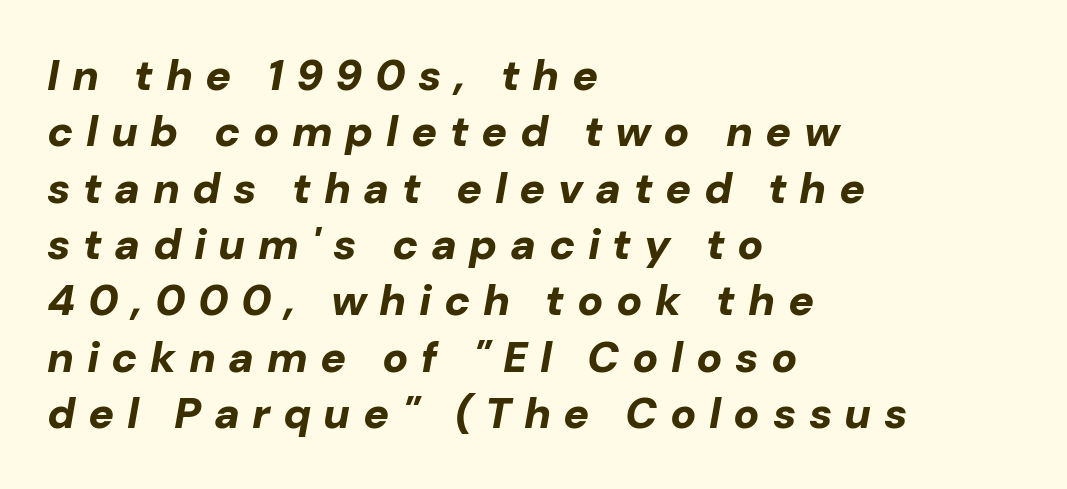
Rule under the text: the space is simply empty. Pretty heavy lettering here — definitely bold. Line starts are locked; line ends wander. Is the type slanted? Yes — the strokes lean at a clear angle. Each new line begins a customary step beneath the previous one. Here the glyphs are tracked loosely, breaking word shapes into spaced letters.
